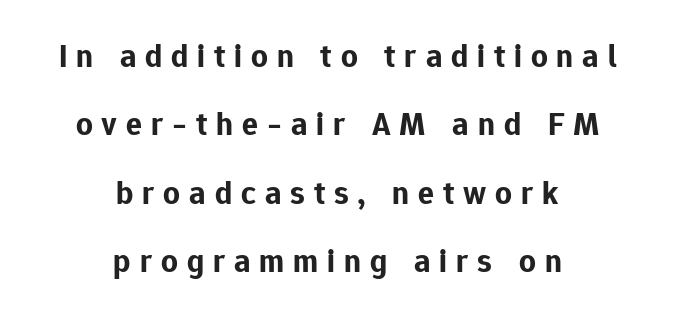
{"serif": "no", "italic": "no", "bold": "yes", "weight": "bold", "width": "normal", "stroke_contrast": "low", "x_height": "medium", "monospaced": "no", "underline": "no", "align": "center", "line_spacing": "loose", "line_spacing_ratio": 2.07, "letter_spacing": "wide", "letter_spacing_em": 0.27, "glyph_px": 33}
